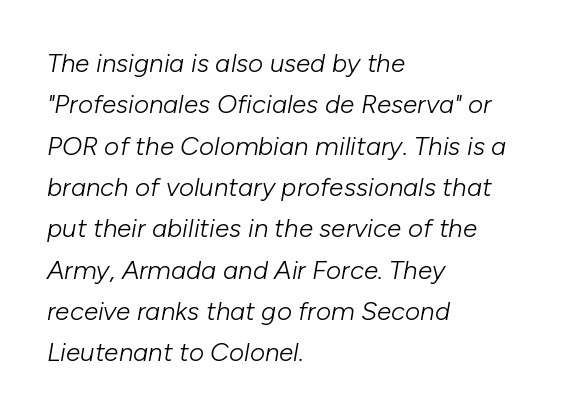
Horizontal bands of white between lines are of average thickness. Has an underline been added? It has not. The ragged edge is on the right, which tells us the setting is flush left. The rendering keeps characters at their native spacing. The axis of the letterforms is tilted away from vertical. Heft: none added — not bold.
